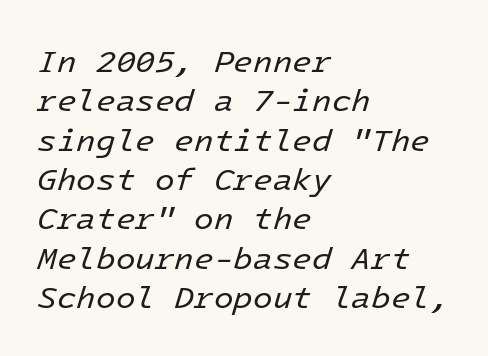
The image shows 32 px regular-weight type, italic (leaning right); set left-aligned, line spacing 1.23x, normal letter spacing, not underlined; low stroke contrast and a medium x-height.
